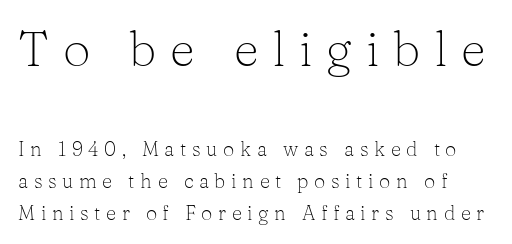
{"serif": "yes", "italic": "no", "bold": "no", "weight": "light", "width": "normal", "stroke_contrast": "low", "x_height": "medium", "monospaced": "no", "underline": "no", "line_spacing": "normal", "line_spacing_ratio": 1.6, "letter_spacing": "wide", "letter_spacing_em": 0.28, "larger_block": "first", "size_ratio": 2.45, "glyph_px": 49}
